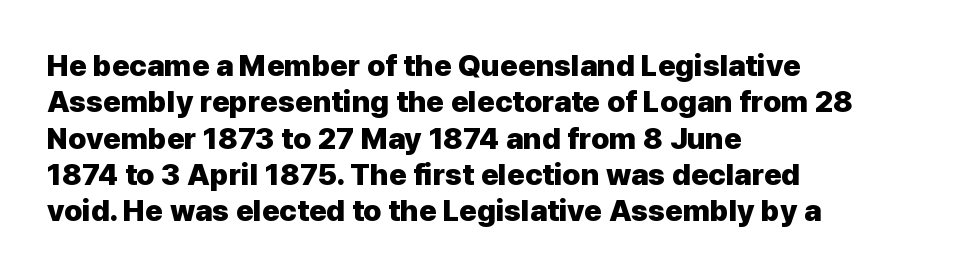
Q: Is the text bold? A: Yes.
Q: Is the text italic (slanted)? A: No, it is upright.
Q: Is the typeface a serif or a sans-serif typeface? A: Sans-serif.
Q: Is the text underlined? A: No.
Q: How is the paragraph aligned? A: Left-aligned.
Q: Is the spacing between letters normal or unusually wide? A: Normal.
Q: Width (condensed, normal, or wide)? A: Normal.
Q: Stroke contrast? A: Low.
Q: x-height? A: Medium.
Q: Monospaced? A: No.
